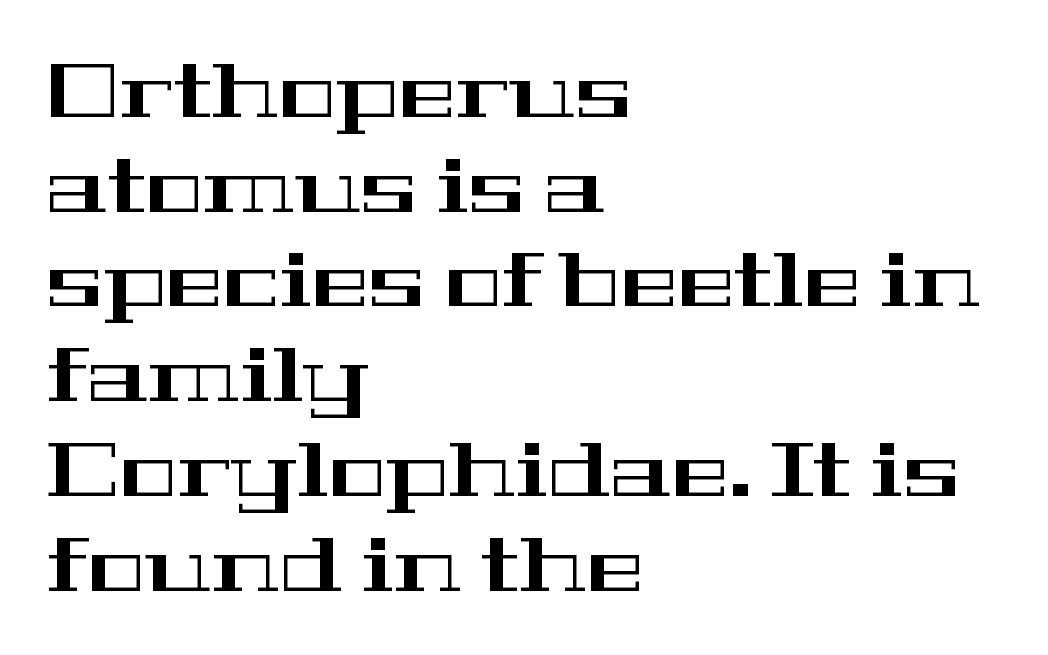
The image shows 77 px wide serif type, upright; set left-aligned, line spacing 1.23x, normal letter spacing, not underlined; high stroke contrast and a medium x-height.
